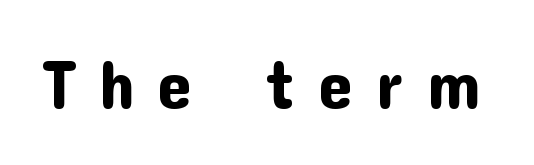
{"serif": "no", "italic": "no", "width": "normal", "stroke_contrast": "low", "x_height": "medium", "monospaced": "no", "underline": "no", "letter_spacing": "wide", "letter_spacing_em": 0.34, "glyph_px": 68}
